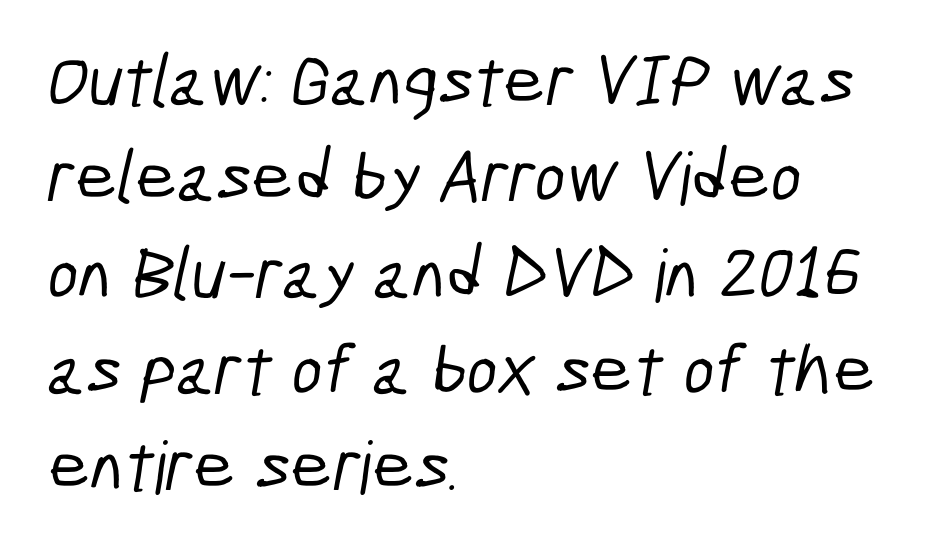
{"serif": "no", "width": "condensed", "stroke_contrast": "low", "x_height": "medium", "monospaced": "no", "underline": "no", "align": "left", "line_spacing": "normal", "line_spacing_ratio": 1.32, "letter_spacing": "normal", "letter_spacing_em": 0.0, "glyph_px": 73}
